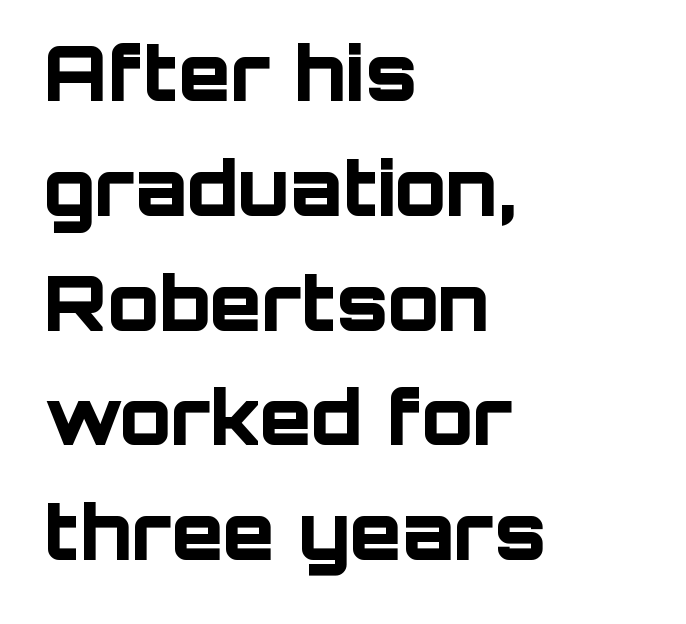
Q: Is the text bold? A: Yes.
Q: Is the text italic (slanted)? A: No, it is upright.
Q: Is the typeface a serif or a sans-serif typeface? A: Sans-serif.
Q: Is the text underlined? A: No.
Q: How is the paragraph aligned? A: Left-aligned.
Q: Is the spacing between letters normal or unusually wide? A: Normal.
Q: Is the spacing between lines tight, normal or loose? A: Normal.
Q: Width (condensed, normal, or wide)? A: Normal.
Q: Stroke contrast? A: Low.
Q: x-height? A: Large.
Q: Monospaced? A: No.
